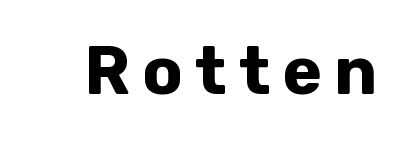
The rendering uses a bold face; every stroke is thick and dark. Honestly, there is no underline to notice here at all. Character widths vary here, with narrow letters taking less room than wide ones. This is sans-serif lettering, the kind often seen on screens and signage. If you drew a line through each stem, it would be perfectly vertical.
